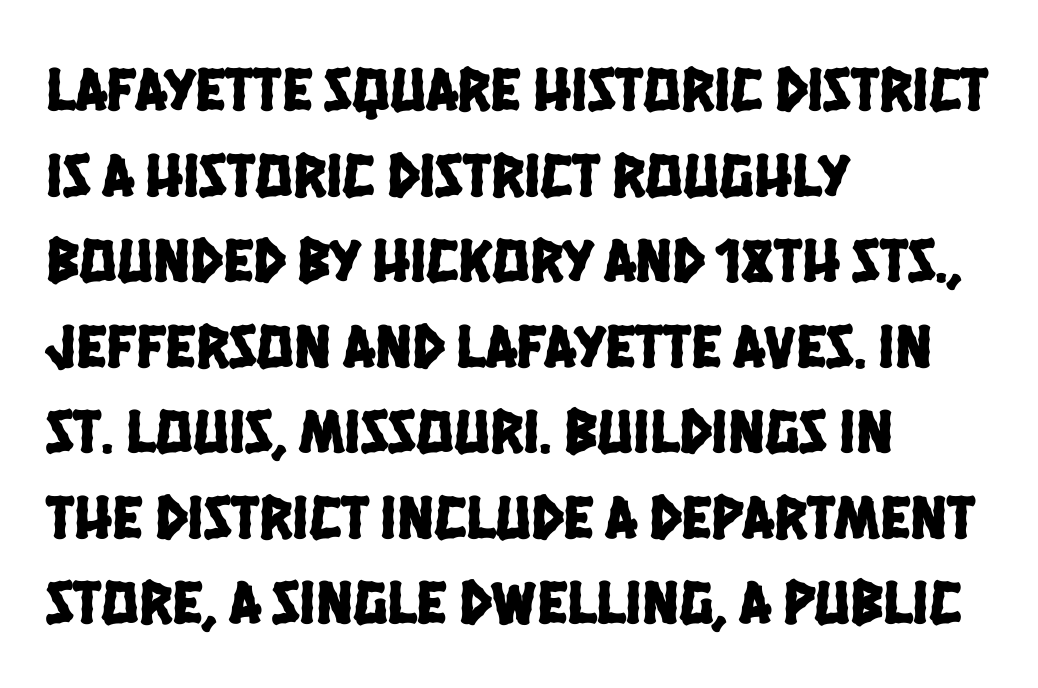
If you drew a ruler down the left edge, every line would touch it. A normal amount of white space separates one row of letters from the next. The string is rendered with underlining switched off. Look at the tracking — it's just the regular setting, nothing added. The face used here is proportionally spaced, like ordinary book or web type. Does the type have serifs? No, each stem ends abruptly.
